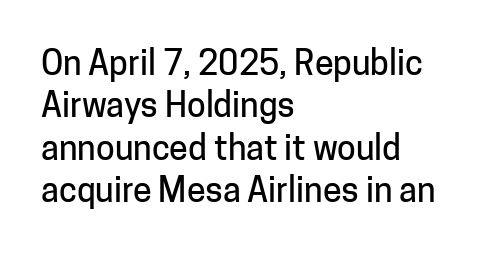
Reading down the block, your eye returns to a fixed left position each line. Looks like regular typesetting: each glyph gets only the width it needs. Standard letterfit; no display-style spreading of the glyphs. Type style note: lacks serifs. Rule under the text: the space is simply empty. Vertical spacing — default.
